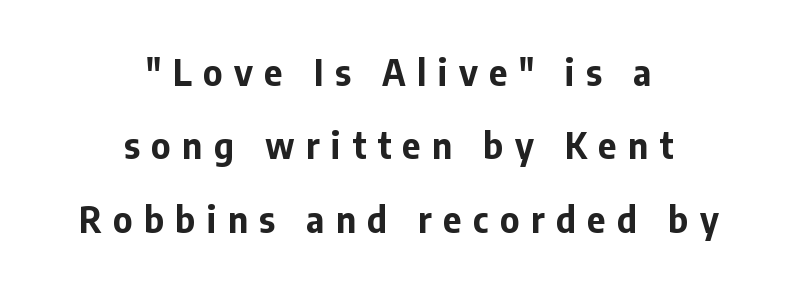
Q: Is the text bold? A: Yes.
Q: Is the text italic (slanted)? A: No, it is upright.
Q: Is the typeface a serif or a sans-serif typeface? A: Sans-serif.
Q: Is the text underlined? A: No.
Q: How is the paragraph aligned? A: Centered.
Q: Is the spacing between letters normal or unusually wide? A: Unusually wide.
Q: Is the spacing between lines tight, normal or loose? A: Loose.
Q: Width (condensed, normal, or wide)? A: Normal.
Q: Stroke contrast? A: Low.
Q: x-height? A: Medium.
Q: Monospaced? A: No.
